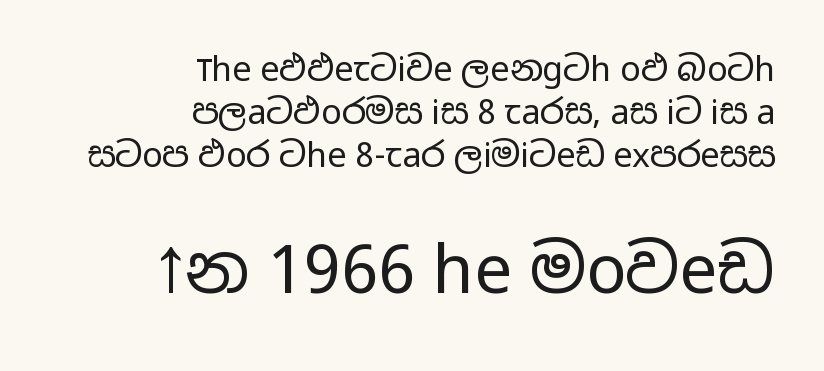
The typography opts for an upright posture over an oblique one. The following chunk of copy outweighs the initial chunk in type size. You could not count columns in this text — the font is proportionally spaced. A bare baseline throughout the passage. The rendering shows plain stroke endings on the letterforms — a sans-serif design.
